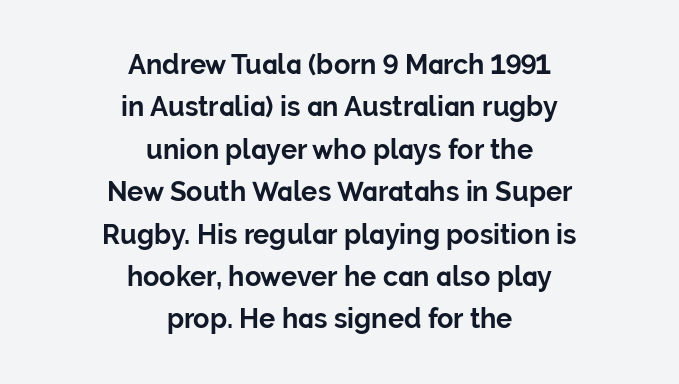
{"italic": "no", "bold": "yes", "underline": "no", "align": "center", "line_spacing": "normal", "line_spacing_ratio": 1.57, "letter_spacing": "normal", "letter_spacing_em": 0.0, "glyph_px": 27}
